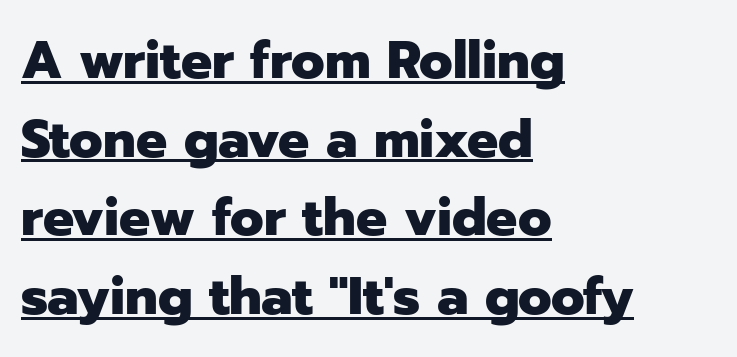
Character widths vary here, with narrow letters taking less room than wide ones. Regular leading. Decoration check: the copy is underlined. Reading down the block, your eye returns to a fixed left position each line. Italic: no, the glyphs are upright roman.
